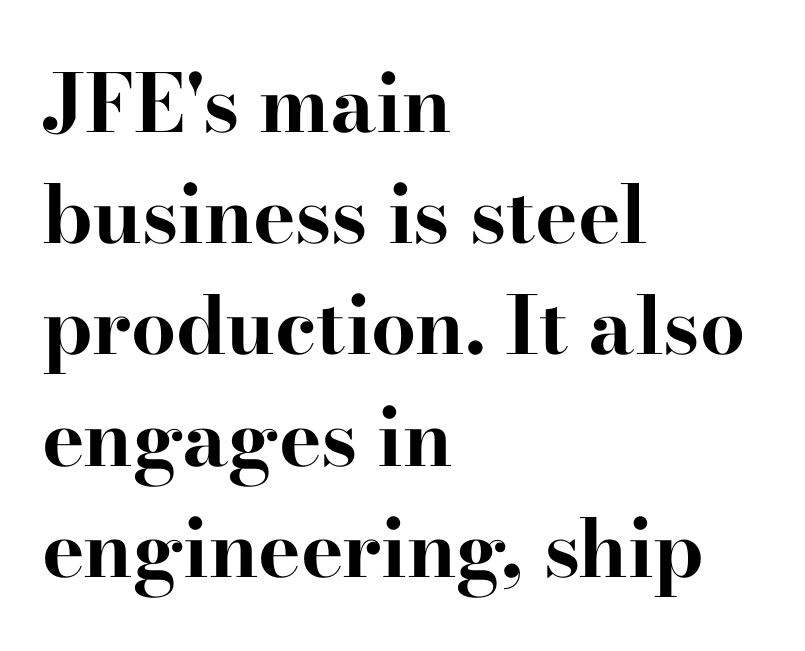
The image shows 80 px bold, wide serif type, upright; set left-aligned, normal line spacing (1.39x), normal letter spacing, not underlined; high stroke contrast and a small x-height.
